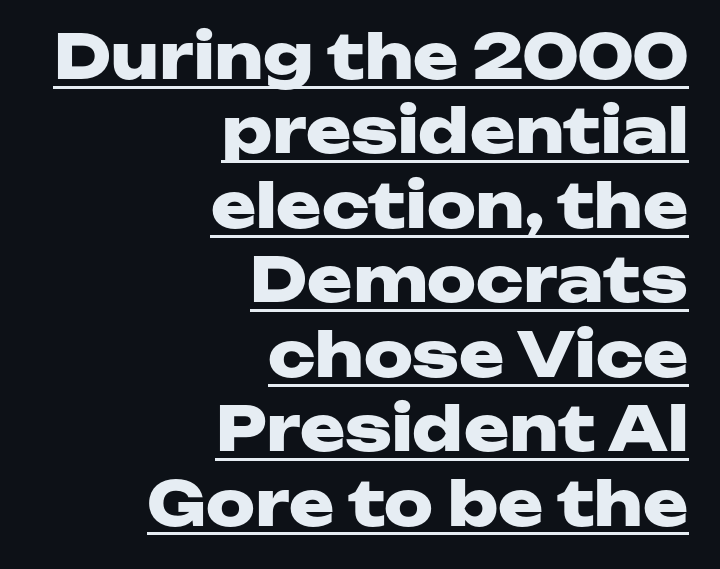
The image shows 61 px heavy, wide sans-serif type, upright; set right-aligned, line spacing 1.22x, normal letter spacing, underlined; low stroke contrast and a medium x-height.
